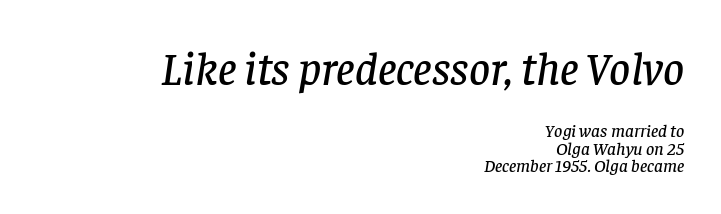
{"serif": "yes", "italic": "yes", "lean": "right", "slant_degrees": 8, "width": "normal", "stroke_contrast": "low", "x_height": "large", "monospaced": "no", "underline": "no", "align": "right", "line_spacing": "tight", "line_spacing_ratio": 0.97, "letter_spacing": "normal", "letter_spacing_em": 0.0, "larger_block": "first", "size_ratio": 2.56, "glyph_px": 46}
